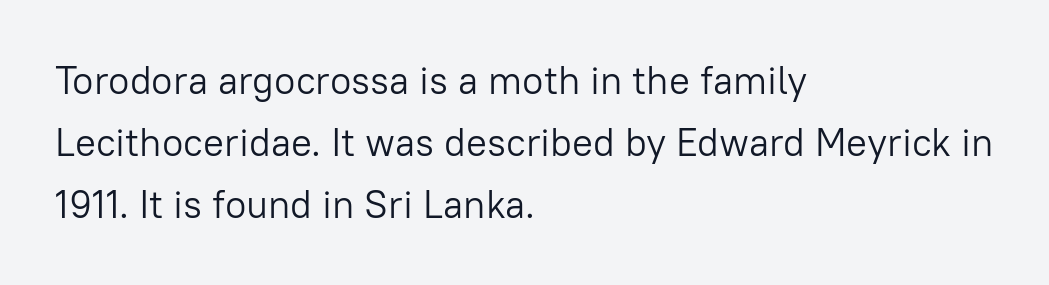
This block has exactly the height ordinary leading produces. This rendering employs a face without finishing strokes, i.e., a sans-serif. The gaps between neighbouring characters are ordinary and unremarkable. The strip under each line holds only bare page.
